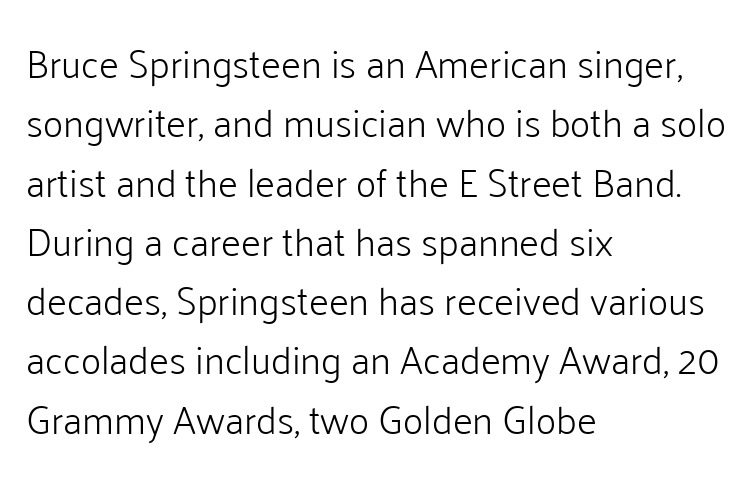
Serif or sans? Sans — the stroke terminals are bare. Does the lettering tilt? It doesn't — this is upright. The strip under each line holds only bare page. The strokes carry an ordinary text weight at most. Words appear dense and cohesive because spacing is normal.
